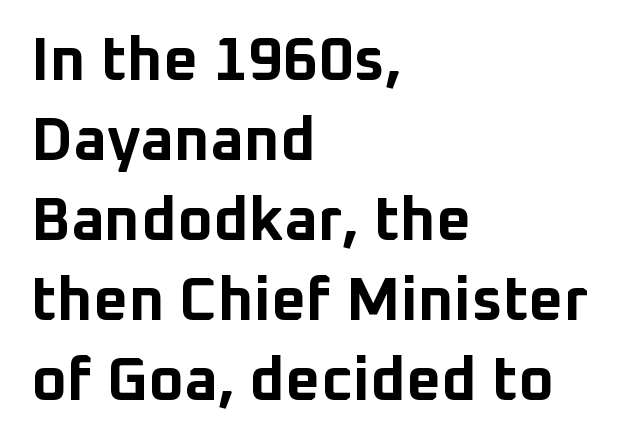
The image shows 61 px bold sans-serif type, upright; set left-aligned, normal line spacing (1.31x), normal letter spacing, not underlined; low stroke contrast and a medium x-height.
